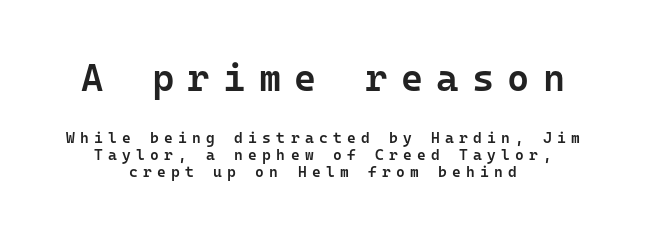
Short note: letters widely spaced. The face used here appears at its bigger size in the upper chunk. Vertically, the passage feels compressed, each row crowding the next. Serifs: no, the terminals of the letterforms are clean.
